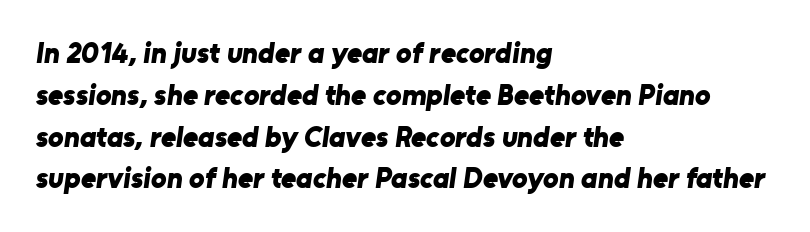
The image shows 29 px bold sans-serif type; set left-aligned, normal line spacing (1.44x), normal letter spacing, not underlined; low stroke contrast and a medium x-height.
